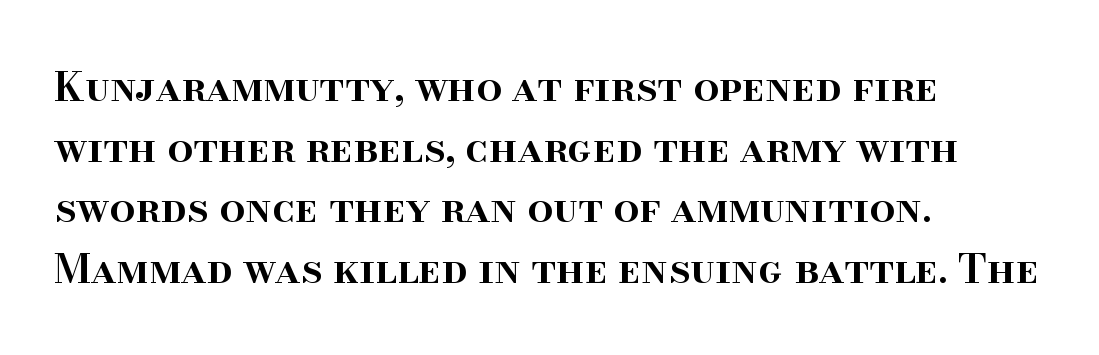
The image shows 41 px semibold serif type, upright; set left-aligned, normal line spacing (1.48x), normal letter spacing, not underlined; high stroke contrast and a small x-height.
